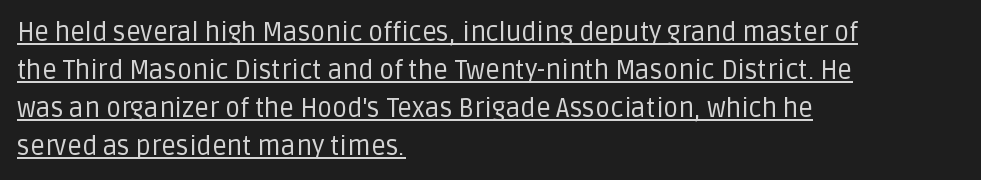
The image shows 26 px text type, upright; set left-aligned, normal line spacing (1.46x), normal letter spacing, underlined.
